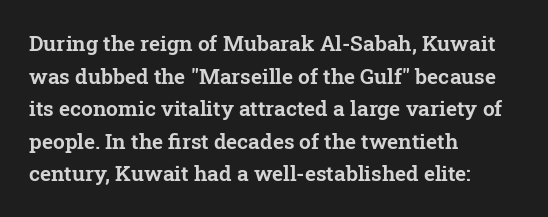
The image shows 21 px text type, upright; set left-aligned, normal line spacing (1.55x), normal letter spacing, not underlined.
